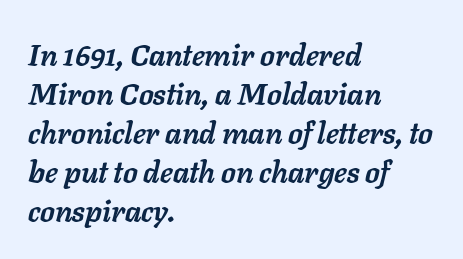
{"italic": "yes", "lean": "right", "slant_degrees": 11, "bold": "yes", "weight": "semibold", "width": "normal", "stroke_contrast": "low", "x_height": "medium", "monospaced": "no", "underline": "no", "align": "left", "line_spacing": "normal", "line_spacing_ratio": 1.3, "letter_spacing": "normal", "letter_spacing_em": 0.0, "glyph_px": 30}
